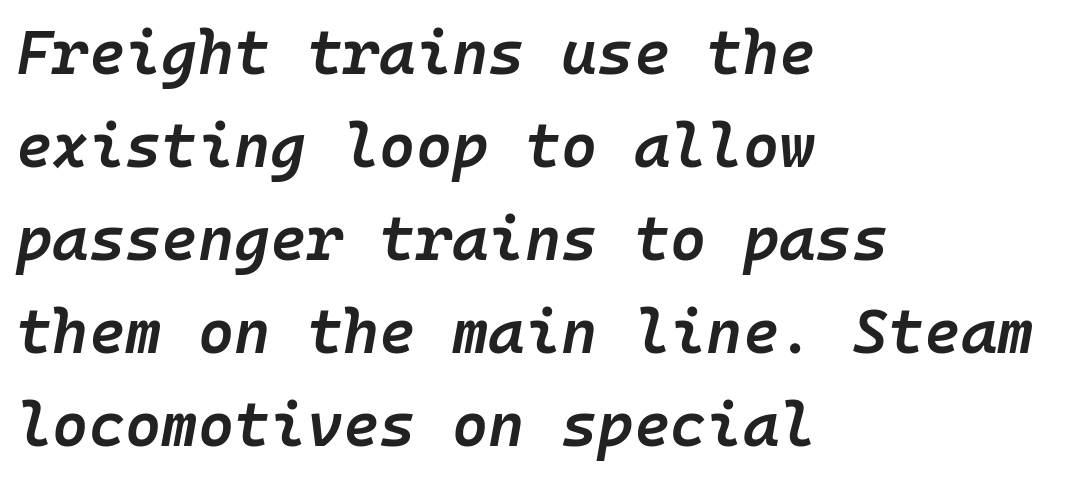
The image shows 62 px semibold type, italic (leaning right), monospaced; set left-aligned, normal line spacing (1.5x), normal letter spacing, not underlined; low stroke contrast and a medium x-height.
